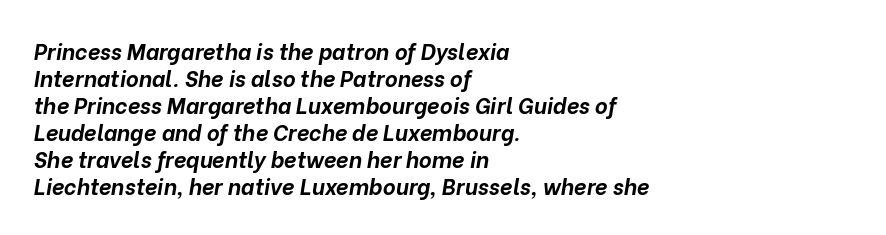
The image shows 22 px bold type, italic (leaning right); set left-aligned, line spacing 1.23x, normal letter spacing, not underlined.
